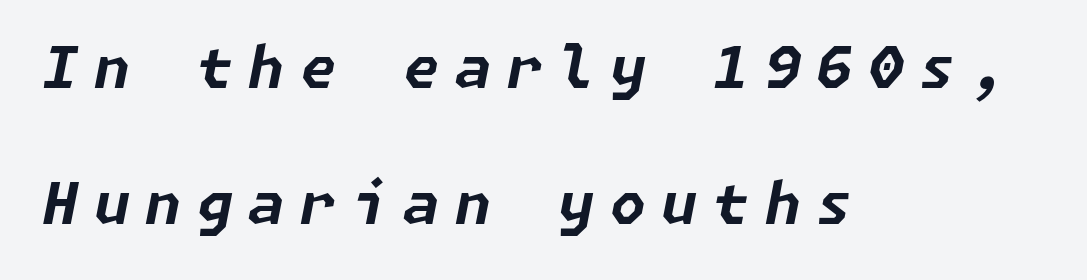
The image shows 58 px bold type, italic (leaning right); set left-aligned, loose line spacing (2.35x), unusually wide letter spacing (+0.27 em), not underlined; low stroke contrast and a medium x-height.
